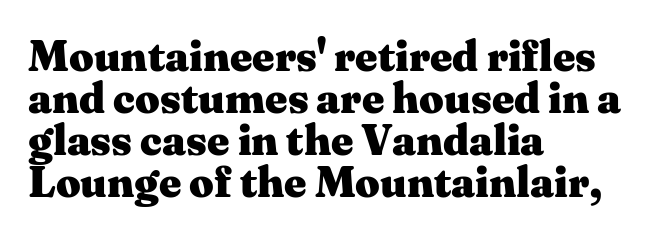
Q: Is the text bold? A: Yes.
Q: Is the text italic (slanted)? A: No, it is upright.
Q: Is the typeface a serif or a sans-serif typeface? A: Serif.
Q: Is the text underlined? A: No.
Q: How is the paragraph aligned? A: Left-aligned.
Q: Is the spacing between letters normal or unusually wide? A: Normal.
Q: Is the spacing between lines tight, normal or loose? A: Tight.
Q: Width (condensed, normal, or wide)? A: Wide.
Q: Stroke contrast? A: Medium.
Q: x-height? A: Medium.
Q: Monospaced? A: No.
